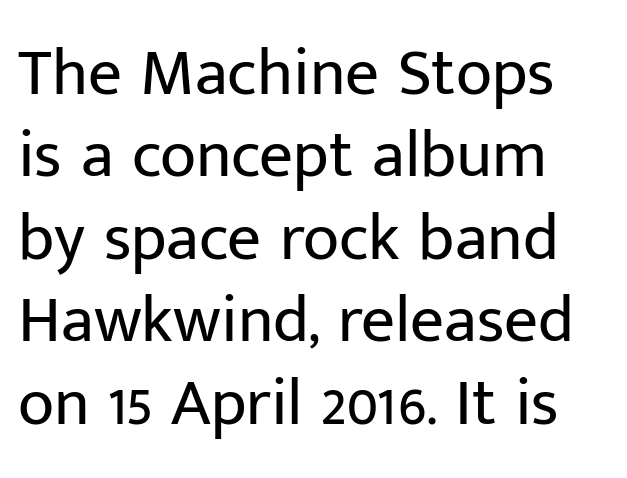
The image shows 67 px regular-weight sans-serif type, upright; set left-aligned, line spacing 1.23x, normal letter spacing, not underlined; low stroke contrast and a medium x-height.
